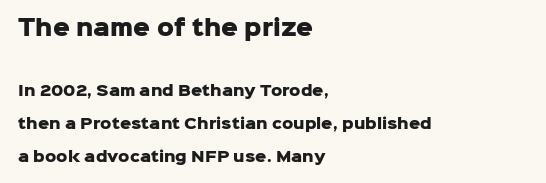
Horizontal bands of white between lines are thick stripes. Each line starts at the same left margin while the right side varies. Honestly, the letter spacing is just normal — you wouldn't notice it. Glance below the letters and you will spot only blank space. This is heavy type, rendered in bold. Type size steps down from the first block to the second.
